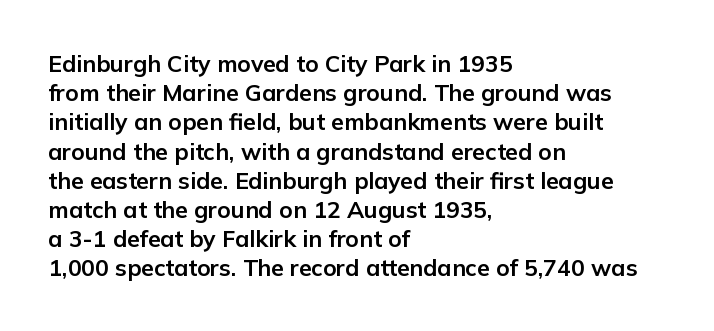
The image shows 23 px bold type, upright; set left-aligned, normal line spacing (1.27x), normal letter spacing, not underlined.
